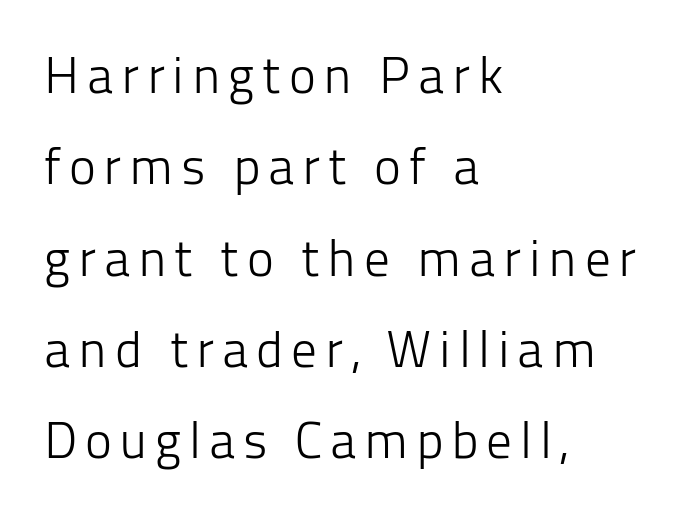
Q: Is the text bold? A: No.
Q: Is the text italic (slanted)? A: No, it is upright.
Q: Is the typeface a serif or a sans-serif typeface? A: Sans-serif.
Q: Is the text underlined? A: No.
Q: How is the paragraph aligned? A: Left-aligned.
Q: Width (condensed, normal, or wide)? A: Normal.
Q: Stroke contrast? A: Low.
Q: x-height? A: Medium.
Q: Monospaced? A: No.
